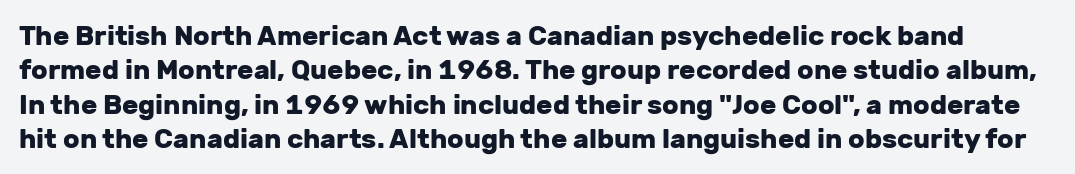
Q: Is the text bold? A: Yes.
Q: Is the text italic (slanted)? A: No, it is upright.
Q: Is the text underlined? A: No.
Q: Is the spacing between letters normal or unusually wide? A: Normal.
Q: Is the spacing between lines tight, normal or loose? A: Normal.
